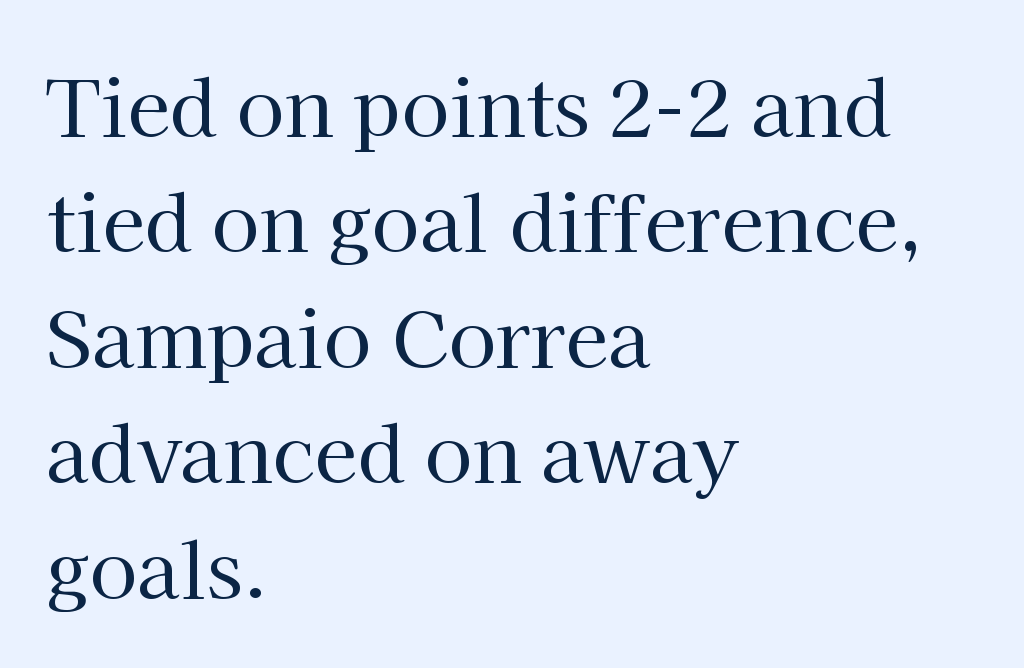
{"serif": "yes", "italic": "no", "bold": "no", "weight": "regular", "width": "normal", "stroke_contrast": "high", "x_height": "medium", "monospaced": "no", "underline": "no", "align": "left", "line_spacing": "normal", "line_spacing_ratio": 1.48, "letter_spacing": "normal", "letter_spacing_em": 0.0, "glyph_px": 78}
